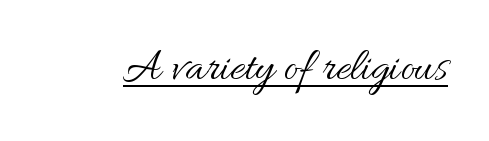
Q: Is the text bold? A: No.
Q: Is the text italic (slanted)? A: Yes.
Q: Is the text underlined? A: Yes.
Q: Is the spacing between letters normal or unusually wide? A: Normal.
Q: Width (condensed, normal, or wide)? A: Normal.
Q: Stroke contrast? A: Medium.
Q: x-height? A: Small.
Q: Monospaced? A: No.
